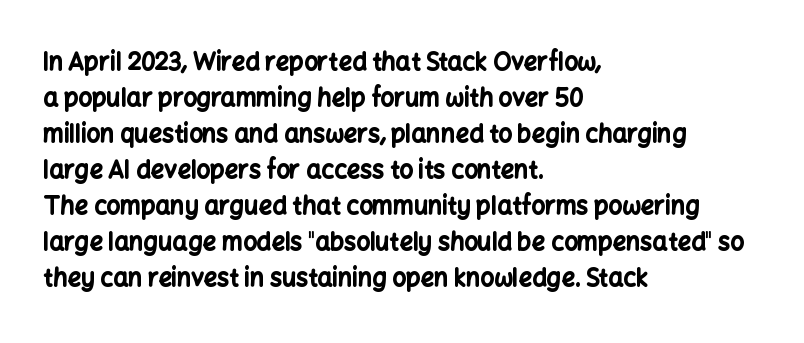
{"italic": "no", "bold": "yes", "underline": "no", "align": "left", "line_spacing": "normal", "line_spacing_ratio": 1.5, "letter_spacing": "normal", "letter_spacing_em": 0.0, "glyph_px": 24}
